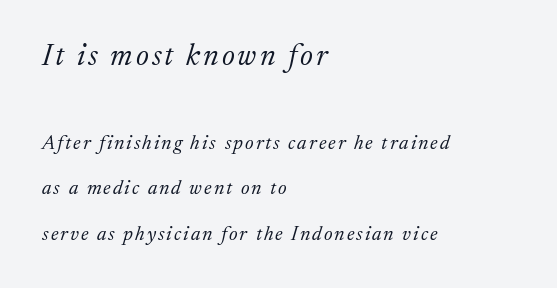
{"serif": "yes", "italic": "yes", "lean": "right", "slant_degrees": 17, "bold": "no", "weight": "light", "width": "normal", "stroke_contrast": "medium", "x_height": "medium", "monospaced": "no", "underline": "no", "align": "left", "line_spacing": "loose", "line_spacing_ratio": 2.27, "larger_block": "first", "size_ratio": 1.5, "glyph_px": 30}
